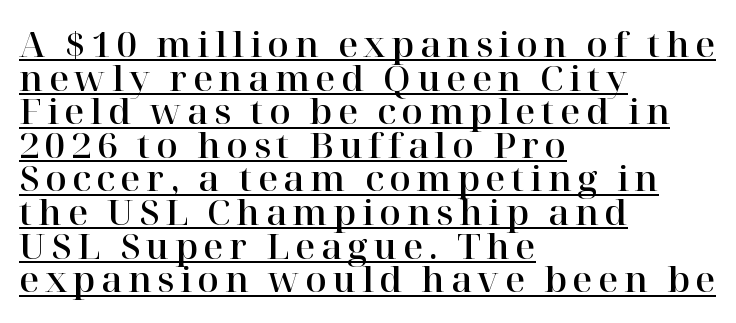
The image shows 35 px serif type, upright; set left-aligned, tight line spacing (0.96x), underlined; high stroke contrast and a medium x-height.
